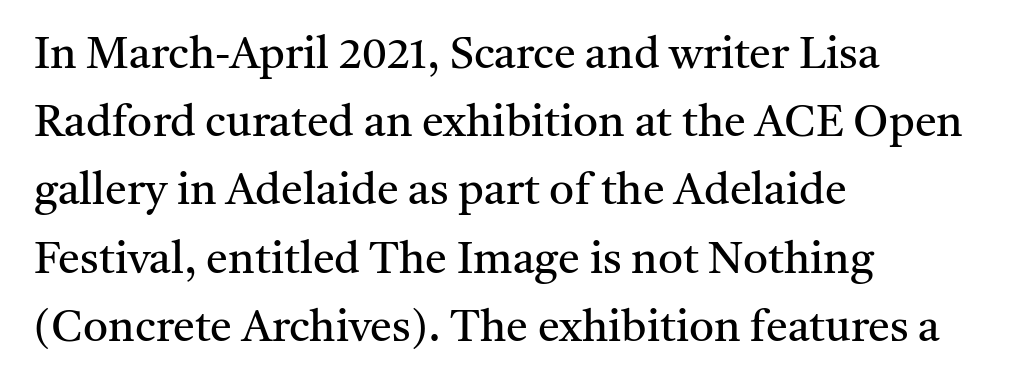
The image shows 44 px regular-weight serif type, upright; set left-aligned, normal line spacing (1.55x), normal letter spacing, not underlined; medium stroke contrast and a medium x-height.
